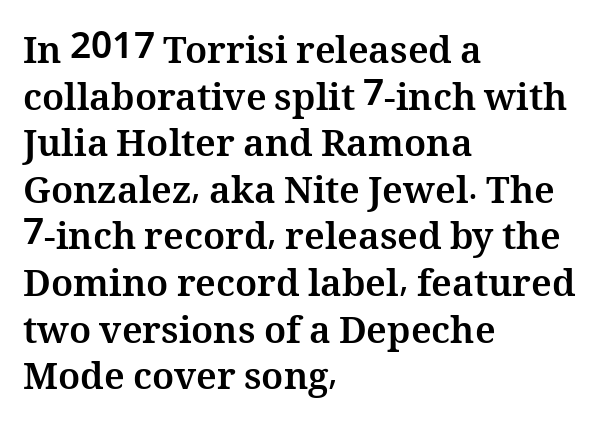
{"italic": "no", "bold": "yes", "weight": "bold", "width": "normal", "stroke_contrast": "medium", "x_height": "medium", "monospaced": "no", "underline": "no", "align": "left", "line_spacing": "normal", "line_spacing_ratio": 1.26, "letter_spacing": "normal", "letter_spacing_em": 0.0, "glyph_px": 37}
